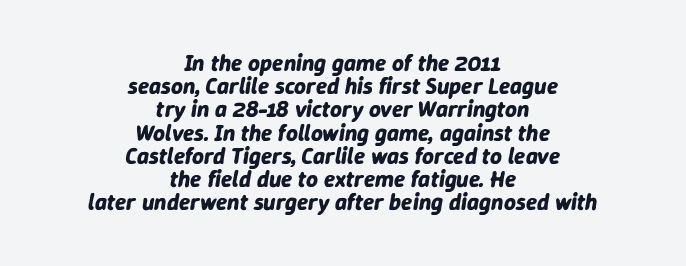
Q: Is the text bold? A: Yes.
Q: Is the text italic (slanted)? A: Yes, it leans right by about 9 degrees.
Q: Is the text underlined? A: No.
Q: How is the paragraph aligned? A: Centered.
Q: Is the spacing between letters normal or unusually wide? A: Normal.
Q: Is the spacing between lines tight, normal or loose? A: Tight.
